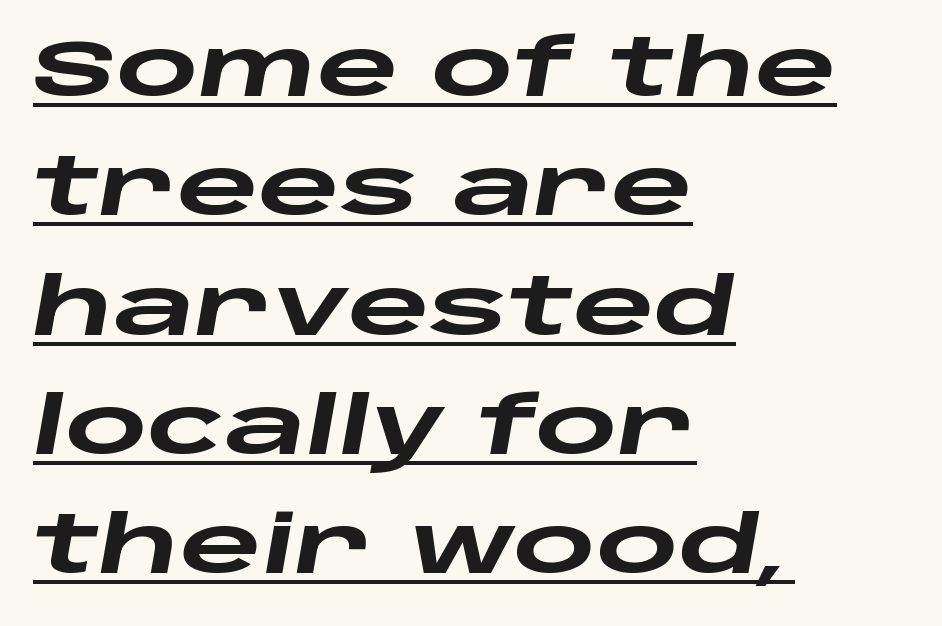
{"italic": "yes", "lean": "right", "slant_degrees": 10, "bold": "yes", "weight": "heavy", "width": "wide", "stroke_contrast": "low", "x_height": "large", "monospaced": "no", "underline": "yes", "align": "left", "line_spacing": "normal", "line_spacing_ratio": 1.51, "letter_spacing": "normal", "letter_spacing_em": 0.0, "glyph_px": 79}
